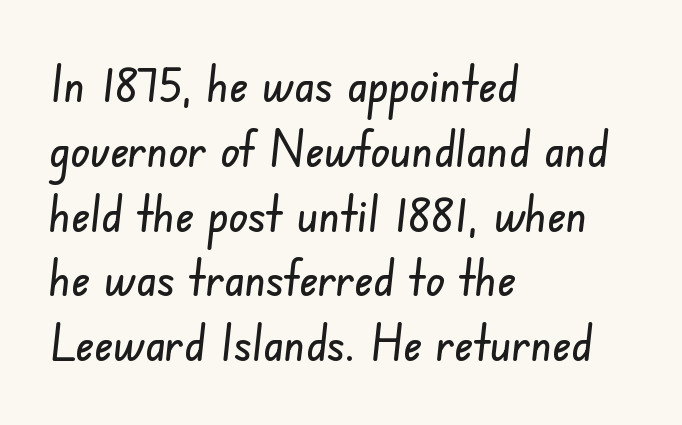
The image shows 51 px condensed sans-serif type; set left-aligned, normal line spacing (1.27x), normal letter spacing, not underlined; low stroke contrast and a small x-height.
